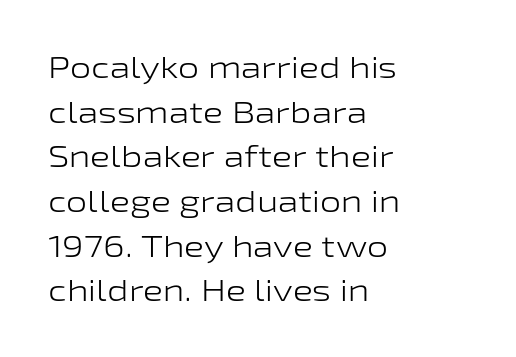
The image shows 30 px light, wide sans-serif type, upright; set left-aligned, normal line spacing (1.49x), normal letter spacing, not underlined; low stroke contrast and a medium x-height.
